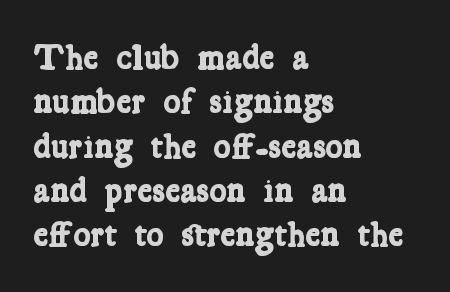
Think of a printed novel: that variable character pitch is what you see here. Has an underline been added? It has not. Pretty heavy lettering here — definitely bold. Tracking value appears to be zero — textbook default spacing. A student would call this left alignment; a typographer would say flush left, rag right.
